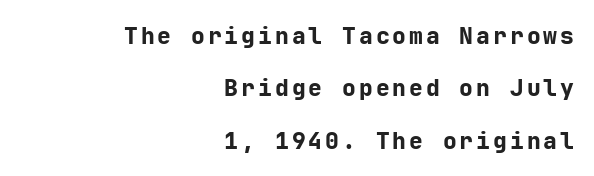
Q: Is the text bold? A: Yes.
Q: Is the text italic (slanted)? A: No, it is upright.
Q: Is the text underlined? A: No.
Q: How is the paragraph aligned? A: Right-aligned.
Q: Is the spacing between lines tight, normal or loose? A: Loose.
